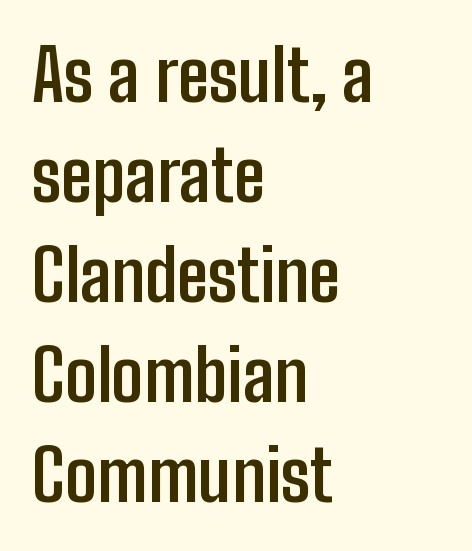
The image shows 71 px semibold, condensed sans-serif type, upright; set left-aligned, normal line spacing (1.41x), normal letter spacing, not underlined; low stroke contrast and a medium x-height.
